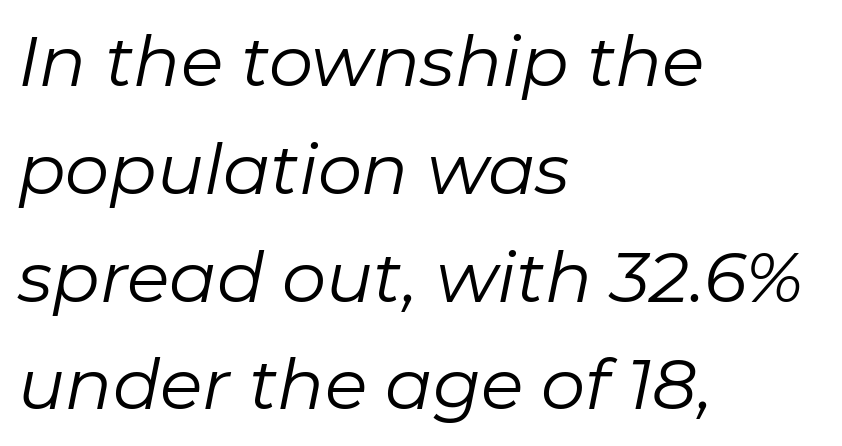
The image shows 70 px regular-weight type, italic (leaning right); set left-aligned, normal line spacing (1.54x), normal letter spacing, not underlined; low stroke contrast and a medium x-height.
